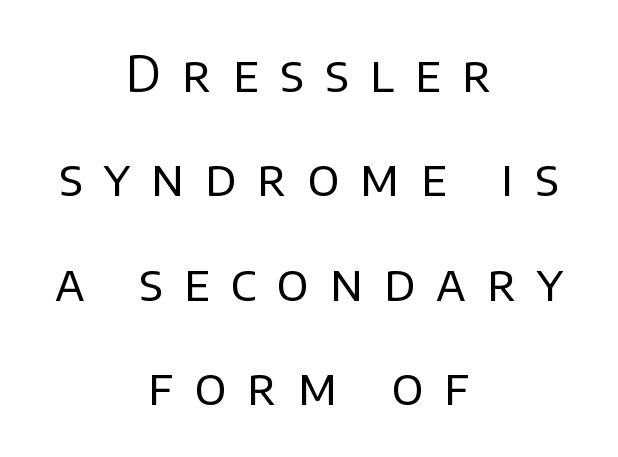
Q: Is the text bold? A: No.
Q: Is the text italic (slanted)? A: No, it is upright.
Q: Is the typeface a serif or a sans-serif typeface? A: Sans-serif.
Q: Is the text underlined? A: No.
Q: How is the paragraph aligned? A: Centered.
Q: Is the spacing between letters normal or unusually wide? A: Unusually wide.
Q: Is the spacing between lines tight, normal or loose? A: Loose.
Q: Width (condensed, normal, or wide)? A: Normal.
Q: Stroke contrast? A: Low.
Q: x-height? A: Large.
Q: Monospaced? A: No.
